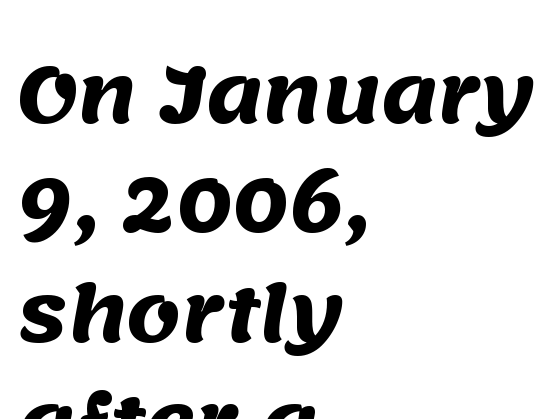
{"serif": "no", "bold": "yes", "weight": "heavy", "width": "normal", "stroke_contrast": "medium", "x_height": "large", "monospaced": "no", "underline": "no", "align": "left", "line_spacing": "normal", "line_spacing_ratio": 1.42, "letter_spacing": "normal", "letter_spacing_em": 0.0, "glyph_px": 77}
